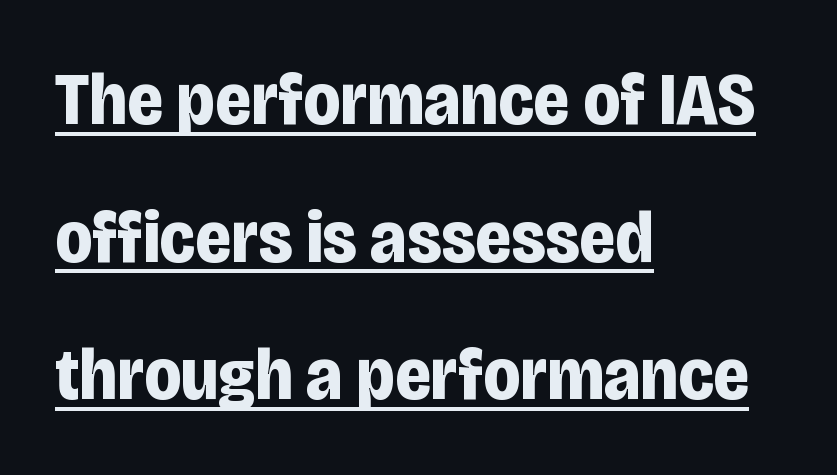
{"serif": "no", "italic": "no", "bold": "yes", "weight": "bold", "width": "condensed", "stroke_contrast": "low", "x_height": "large", "monospaced": "no", "underline": "yes", "align": "left", "line_spacing_ratio": 1.86, "letter_spacing": "normal", "letter_spacing_em": 0.0, "glyph_px": 74}
